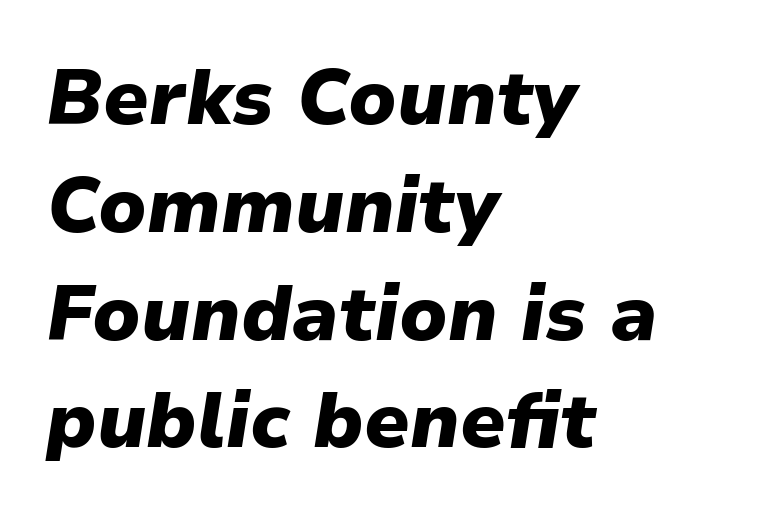
Q: Is the text bold? A: Yes.
Q: Is the text italic (slanted)? A: Yes, it leans right by about 9 degrees.
Q: Is the text underlined? A: No.
Q: How is the paragraph aligned? A: Left-aligned.
Q: Is the spacing between letters normal or unusually wide? A: Normal.
Q: Is the spacing between lines tight, normal or loose? A: Normal.
Q: Width (condensed, normal, or wide)? A: Normal.
Q: Stroke contrast? A: Low.
Q: x-height? A: Medium.
Q: Monospaced? A: No.
